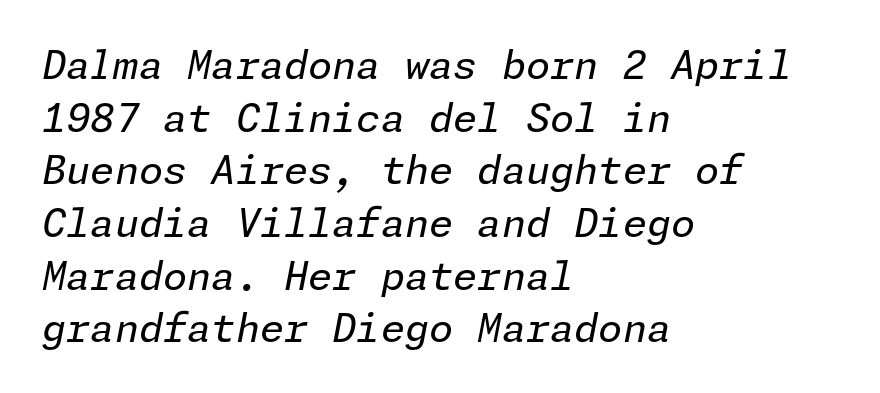
{"italic": "yes", "lean": "right", "slant_degrees": 11, "bold": "no", "weight": "regular", "width": "normal", "stroke_contrast": "low", "x_height": "medium", "underline": "no", "align": "left", "line_spacing": "normal", "line_spacing_ratio": 1.35, "letter_spacing": "normal", "letter_spacing_em": 0.0, "glyph_px": 39}
